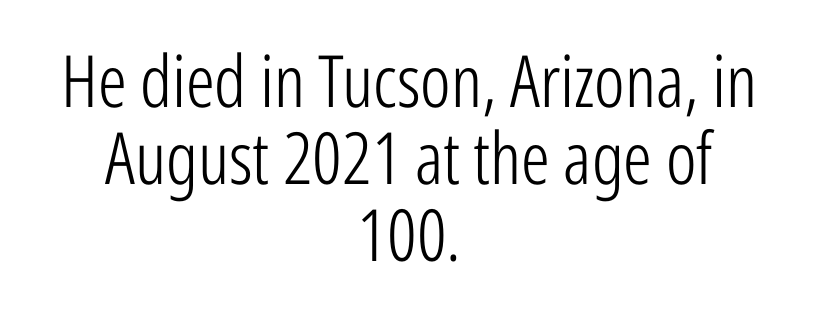
{"serif": "no", "italic": "no", "bold": "no", "weight": "light", "width": "condensed", "stroke_contrast": "low", "x_height": "medium", "monospaced": "no", "underline": "no", "align": "center", "line_spacing": "tight", "line_spacing_ratio": 1.07, "letter_spacing": "normal", "letter_spacing_em": 0.0, "glyph_px": 72}
